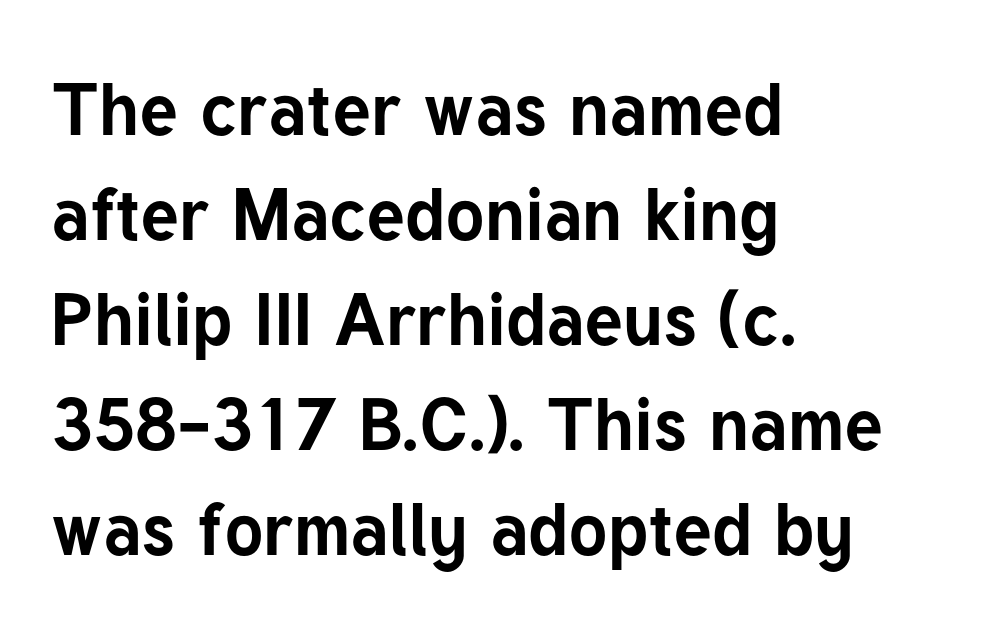
The image shows 73 px bold sans-serif type, upright; set left-aligned, normal line spacing (1.44x), normal letter spacing, not underlined; low stroke contrast and a medium x-height.
